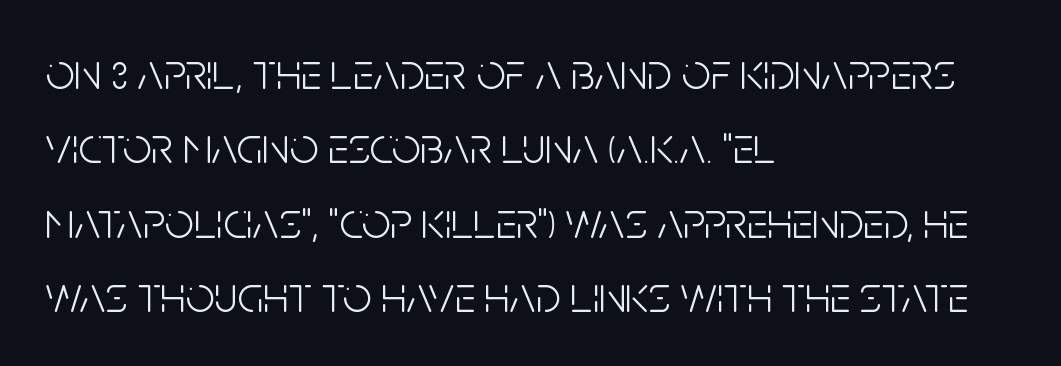
Students, observe: this is what conventionally led text looks like. Nobody drew a line under any word here. These lines are rendered in a variable-pitch font. The typeface has the unassuming heft of standard copy or less.
